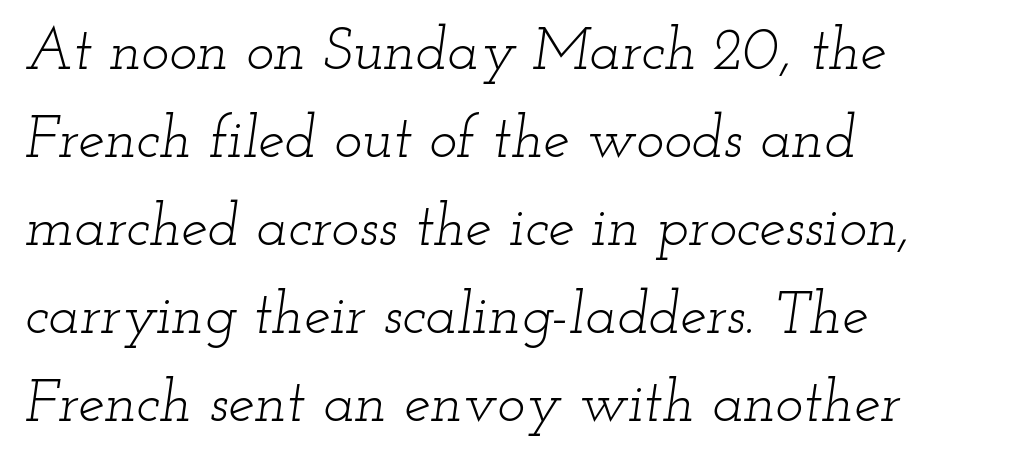
Q: Is the text bold? A: No.
Q: Is the text italic (slanted)? A: Yes, it leans right by about 12 degrees.
Q: Is the typeface a serif or a sans-serif typeface? A: Serif.
Q: Is the text underlined? A: No.
Q: How is the paragraph aligned? A: Left-aligned.
Q: Is the spacing between letters normal or unusually wide? A: Normal.
Q: Is the spacing between lines tight, normal or loose? A: Normal.
Q: Width (condensed, normal, or wide)? A: Wide.
Q: Stroke contrast? A: Low.
Q: x-height? A: Small.
Q: Monospaced? A: No.
